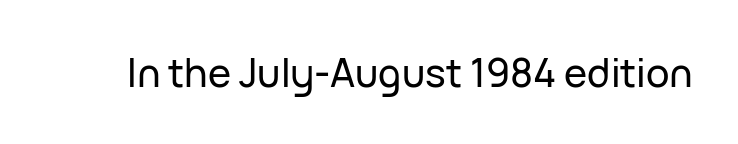
Vertical strokes here are truly vertical. Type without underlining. Here the designer chose a conventional face with non-uniform glyph widths. Font category for this specimen: sans-serif.
